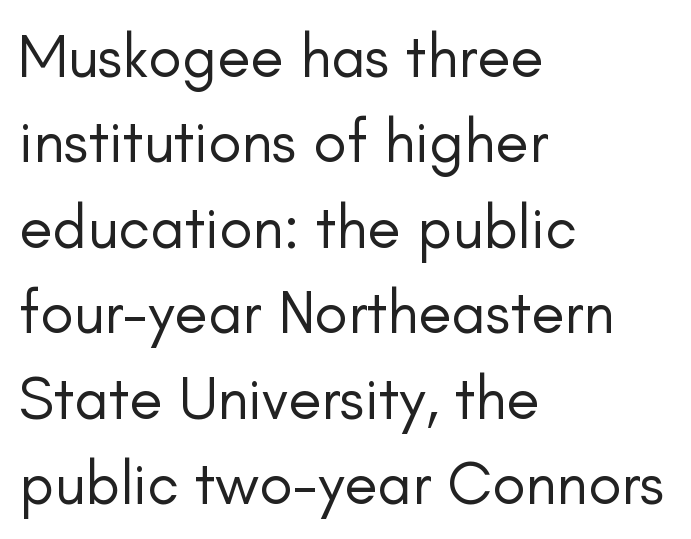
Q: Is the text bold? A: No.
Q: Is the text italic (slanted)? A: No, it is upright.
Q: Is the typeface a serif or a sans-serif typeface? A: Sans-serif.
Q: Is the text underlined? A: No.
Q: How is the paragraph aligned? A: Left-aligned.
Q: Is the spacing between letters normal or unusually wide? A: Normal.
Q: Is the spacing between lines tight, normal or loose? A: Normal.
Q: Width (condensed, normal, or wide)? A: Normal.
Q: Stroke contrast? A: Low.
Q: x-height? A: Small.
Q: Monospaced? A: No.
